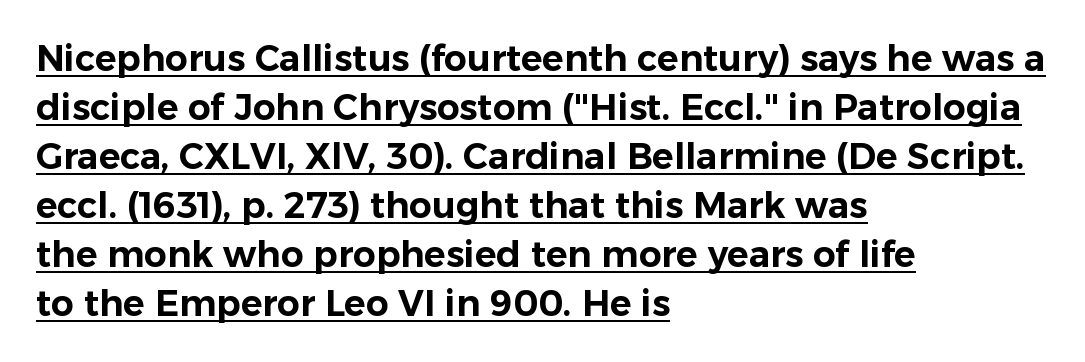
{"serif": "no", "italic": "no", "width": "normal", "stroke_contrast": "low", "x_height": "medium", "monospaced": "no", "underline": "yes", "align": "left", "line_spacing": "normal", "line_spacing_ratio": 1.36, "letter_spacing": "normal", "letter_spacing_em": 0.0, "glyph_px": 36}
